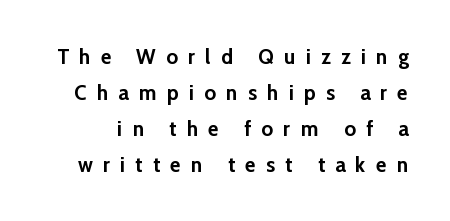
The image shows 22 px bold type, upright; set normal line spacing (1.64x), unusually wide letter spacing (+0.47 em), not underlined.
